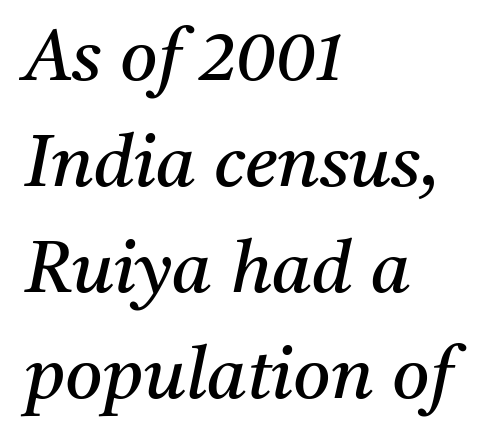
{"serif": "yes", "italic": "yes", "lean": "right", "slant_degrees": 11, "bold": "no", "weight": "regular", "width": "normal", "stroke_contrast": "medium", "x_height": "medium", "monospaced": "no", "underline": "no", "align": "left", "line_spacing": "normal", "line_spacing_ratio": 1.47, "letter_spacing": "normal", "letter_spacing_em": 0.0, "glyph_px": 72}
